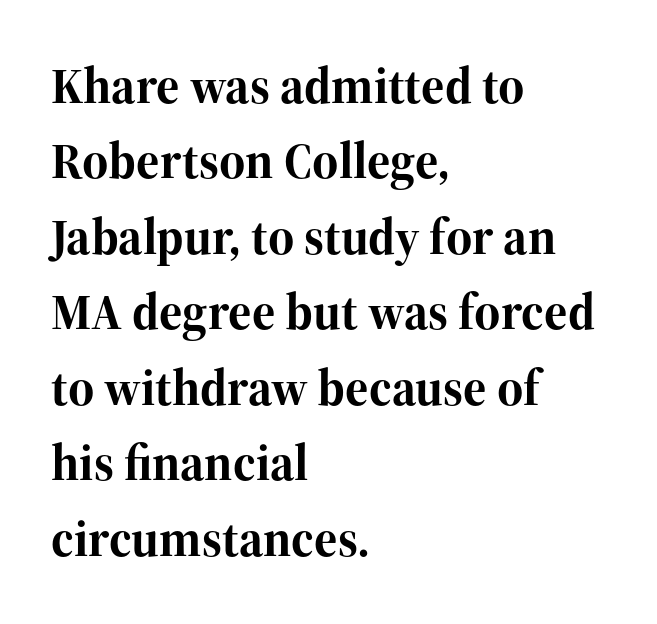
Observe the ordinary spacing: letters are neighbours, not strangers. You can tell it's not italic because the verticals are truly vertical. A typesetter would call this proportional, since set widths differ per character. The line-height multiplier appears to be the usual default. The area under the type is left untouched.
